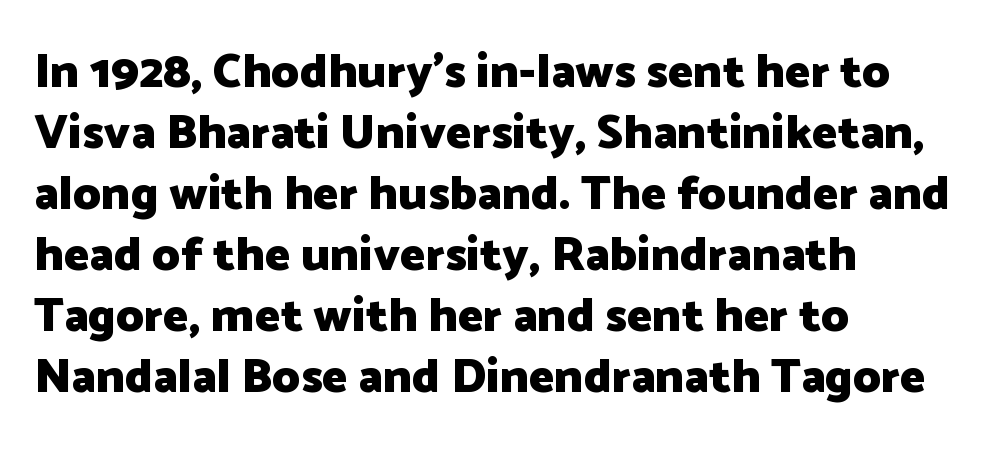
{"serif": "no", "italic": "no", "bold": "yes", "weight": "heavy", "width": "normal", "stroke_contrast": "low", "x_height": "medium", "monospaced": "no", "underline": "no", "align": "left", "line_spacing": "normal", "line_spacing_ratio": 1.27, "letter_spacing": "normal", "letter_spacing_em": 0.0, "glyph_px": 48}
